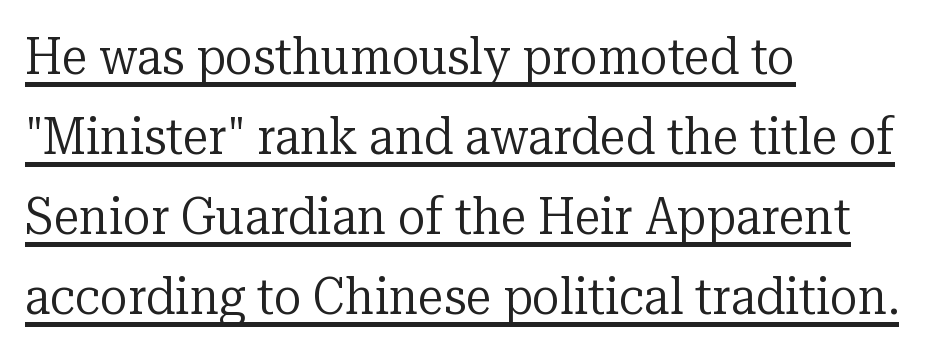
The glyphs are accompanied by a horizontal stroke just below them. The designer left line spacing at the default. Tracking value appears to be zero — textbook default spacing. No heavy texture on the line: the type isn't bold. You can tell from the footed stems that serif type was used. The face used here is proportionally spaced, like ordinary book or web type.
